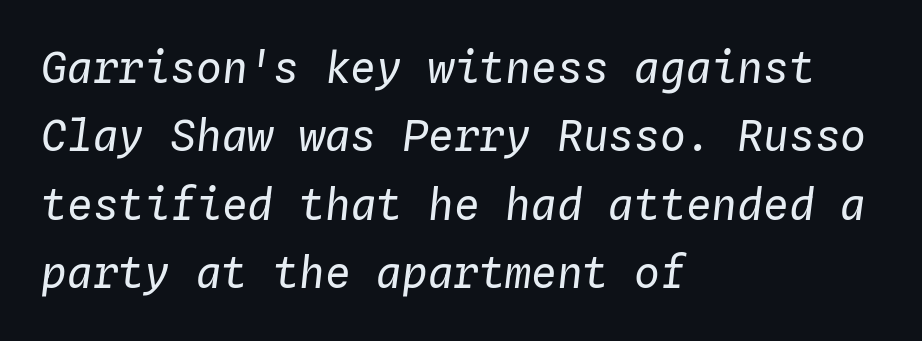
If you drew a ruler down the left edge, every line would touch it. Type without underlining. The face looks like a standard text weight, possibly lighter. Line spacing here is normal.
